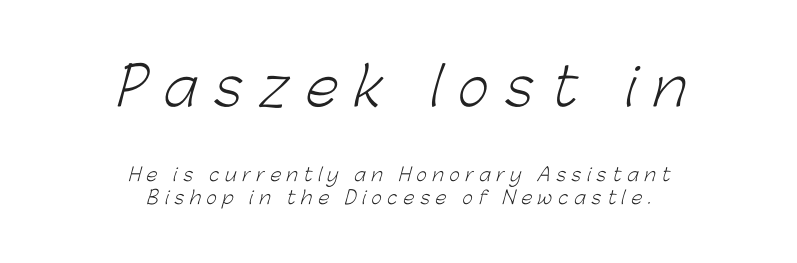
Q: Is the text bold? A: No.
Q: Is the typeface a serif or a sans-serif typeface? A: Sans-serif.
Q: Is the text underlined? A: No.
Q: How is the paragraph aligned? A: Centered.
Q: Is the spacing between letters normal or unusually wide? A: Unusually wide.
Q: Is the spacing between lines tight, normal or loose? A: Normal.
Q: Which block of text is set in a larger size, the first (top) or the second (bottom)? A: The first (top) one.
Q: Width (condensed, normal, or wide)? A: Normal.
Q: Stroke contrast? A: Low.
Q: x-height? A: Medium.
Q: Monospaced? A: No.
